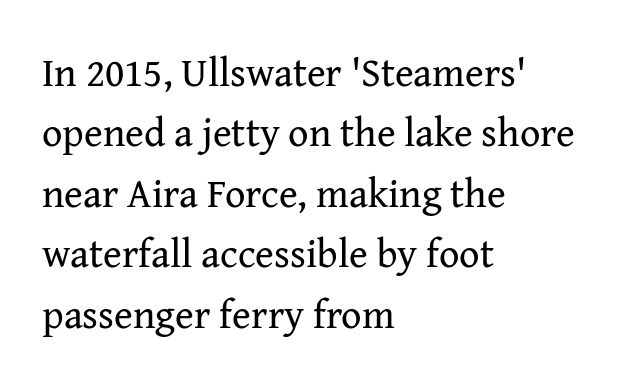
{"serif": "yes", "italic": "no", "bold": "no", "weight": "regular", "width": "normal", "stroke_contrast": "medium", "x_height": "medium", "monospaced": "no", "underline": "no", "align": "left", "line_spacing": "normal", "line_spacing_ratio": 1.51, "letter_spacing": "normal", "letter_spacing_em": 0.0, "glyph_px": 40}
